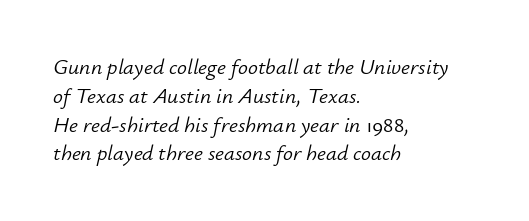
{"italic": "yes", "lean": "right", "slant_degrees": 12, "bold": "no", "underline": "no", "align": "left", "line_spacing": "normal", "line_spacing_ratio": 1.31, "letter_spacing": "normal", "letter_spacing_em": 0.0, "glyph_px": 22}
